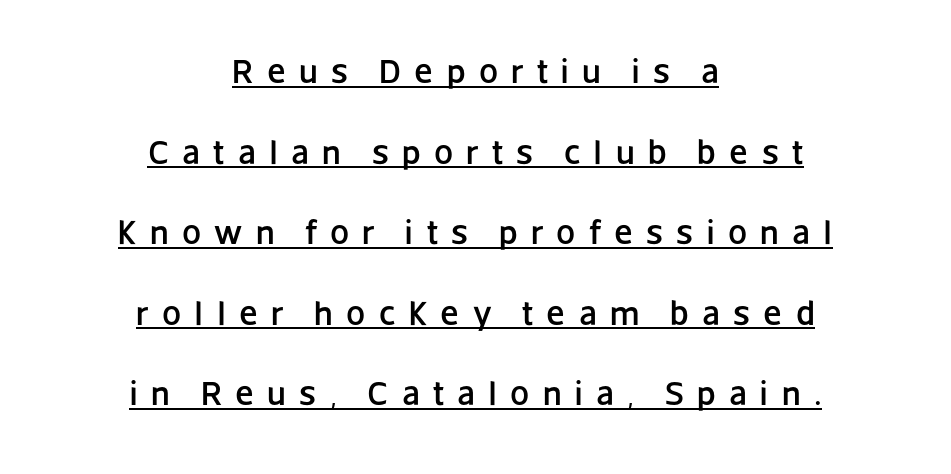
Inter-character spacing is expanded well beyond the font's built-in metrics. Interline gaps are noticeably wide in this sample. Decoration check: the copy is underlined. The face used here is proportionally spaced, like ordinary book or web type. This sample uses a sans-serif face.
